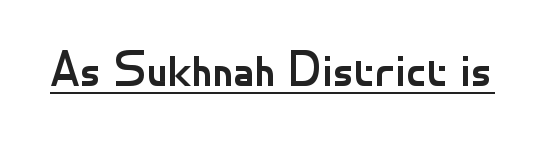
Q: Is the text bold? A: No.
Q: Is the text italic (slanted)? A: No, it is upright.
Q: Is the typeface a serif or a sans-serif typeface? A: Sans-serif.
Q: Is the text underlined? A: Yes.
Q: Is the spacing between letters normal or unusually wide? A: Normal.
Q: Width (condensed, normal, or wide)? A: Normal.
Q: Stroke contrast? A: Low.
Q: x-height? A: Small.
Q: Monospaced? A: No.
